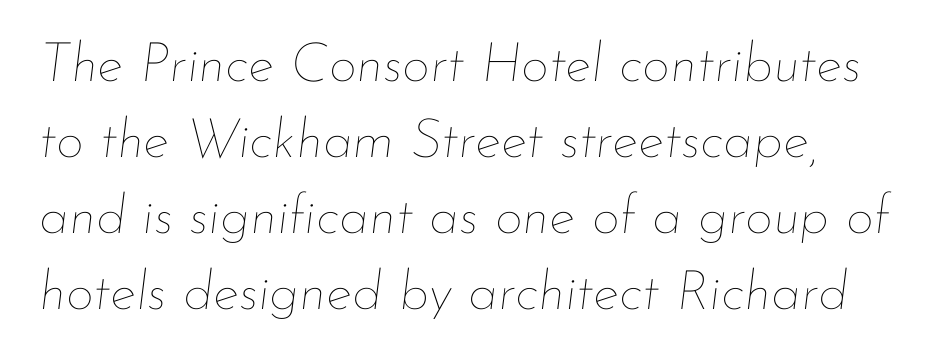
The leading is moderate, giving the passage an even texture. The text carries the slant typical of an italic or oblique font. Character widths vary here, with narrow letters taking less room than wide ones. There is no visible air inserted between adjacent glyphs.
